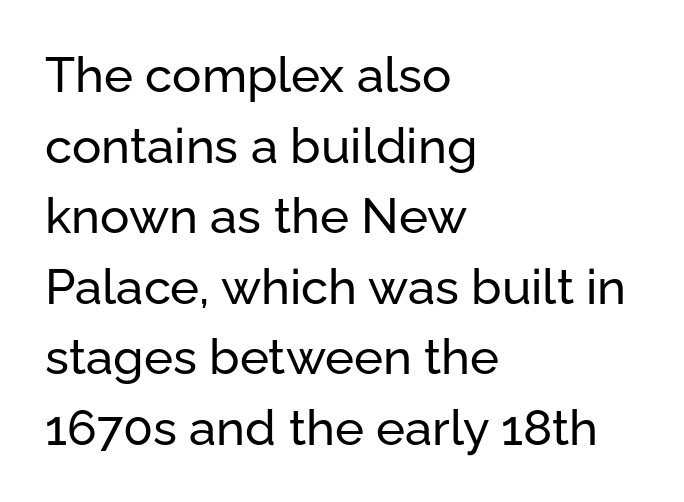
Q: Is the text italic (slanted)? A: No, it is upright.
Q: Is the typeface a serif or a sans-serif typeface? A: Sans-serif.
Q: Is the text underlined? A: No.
Q: How is the paragraph aligned? A: Left-aligned.
Q: Is the spacing between letters normal or unusually wide? A: Normal.
Q: Is the spacing between lines tight, normal or loose? A: Normal.
Q: Width (condensed, normal, or wide)? A: Normal.
Q: Stroke contrast? A: Low.
Q: x-height? A: Medium.
Q: Monospaced? A: No.
